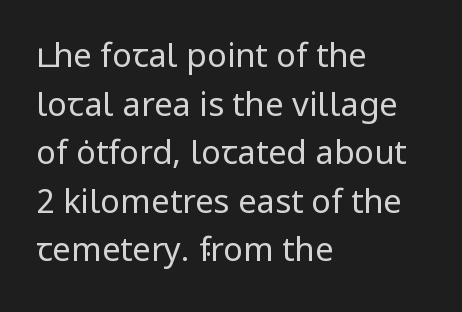
You can tell it's not italic because the verticals are truly vertical. On a weight scale, this lands at 450 or below. This rendering leaves character spacing at its baseline value. The letters advance in unequal steps, a hallmark of proportional type. Does the leading feel generous? No, just average.
